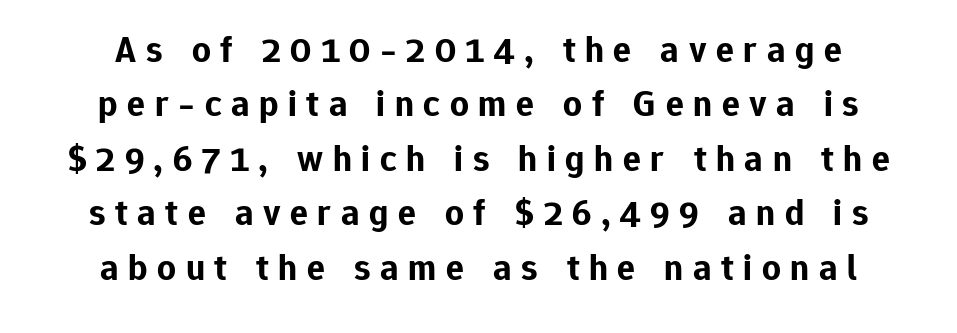
Q: Is the text bold? A: Yes.
Q: Is the text italic (slanted)? A: No, it is upright.
Q: Is the typeface a serif or a sans-serif typeface? A: Sans-serif.
Q: Is the text underlined? A: No.
Q: Is the spacing between letters normal or unusually wide? A: Unusually wide.
Q: Is the spacing between lines tight, normal or loose? A: Normal.
Q: Width (condensed, normal, or wide)? A: Normal.
Q: Stroke contrast? A: Low.
Q: x-height? A: Medium.
Q: Monospaced? A: No.
